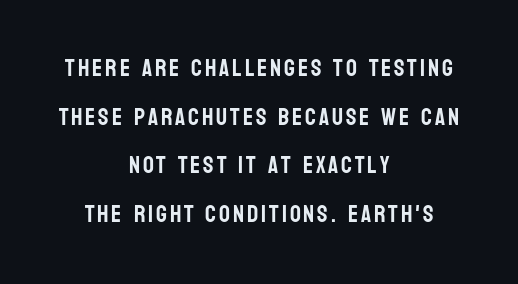
Q: Is the text italic (slanted)? A: No, it is upright.
Q: Is the text underlined? A: No.
Q: How is the paragraph aligned? A: Centered.
Q: Is the spacing between lines tight, normal or loose? A: Loose.
